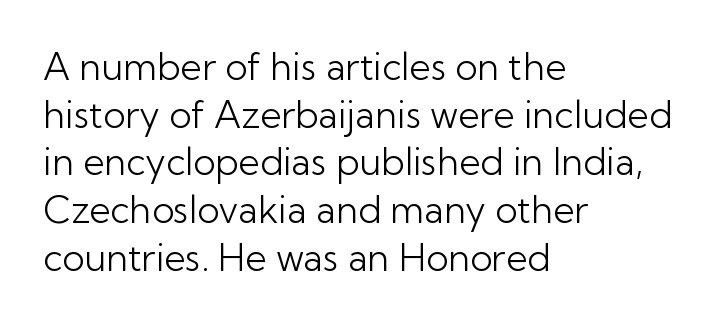
The image shows 37 px light sans-serif type, upright; set left-aligned, normal line spacing (1.29x), normal letter spacing, not underlined; low stroke contrast and a medium x-height.
